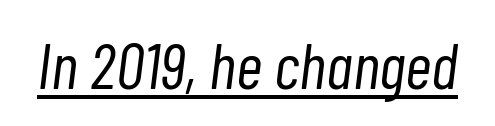
The gaps between neighbouring characters are ordinary and unremarkable. If you drew a line through each stem, it would be angled. The letterforms sit at book weight or below. This sample has the flowing, uneven cadence of proportional lettering.
